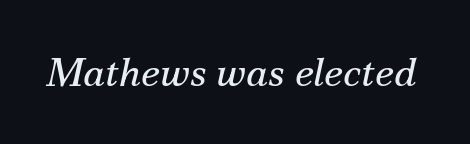
This reads as an unemphasized weight, regular at the heaviest. The letters are slanted; this is an italic face. Do the characters align in a grid? No, the font is proportional. Descenders hang freely into open space. Characters follow at the spacing the type designer built in.
